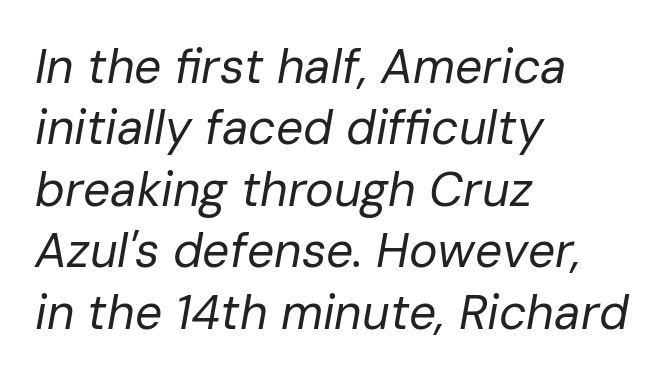
{"italic": "yes", "lean": "right", "slant_degrees": 10, "bold": "no", "weight": "regular", "width": "normal", "stroke_contrast": "low", "x_height": "medium", "monospaced": "no", "underline": "no", "align": "left", "line_spacing": "normal", "line_spacing_ratio": 1.28, "letter_spacing": "normal", "letter_spacing_em": 0.0, "glyph_px": 48}
